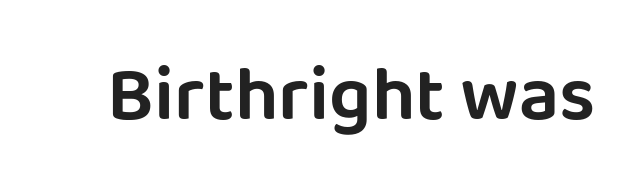
{"serif": "no", "italic": "no", "width": "normal", "stroke_contrast": "low", "x_height": "large", "monospaced": "no", "underline": "no", "letter_spacing": "normal", "letter_spacing_em": 0.0, "glyph_px": 77}
